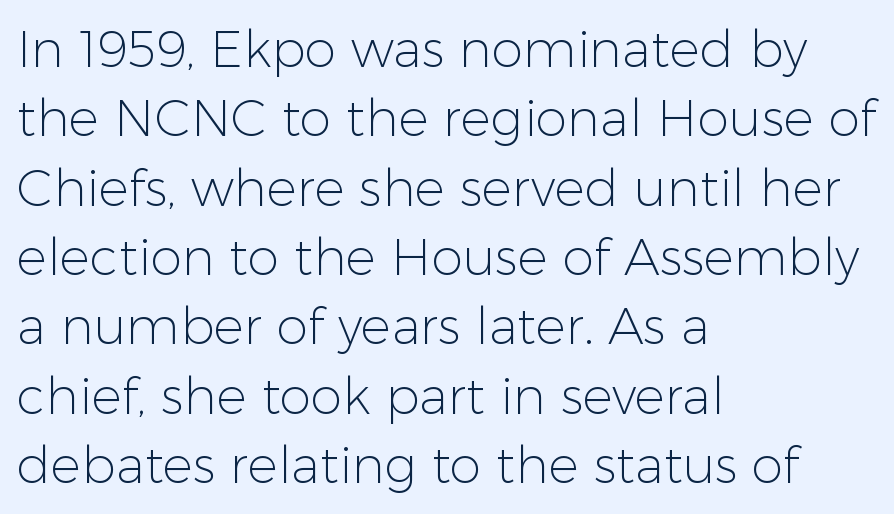
The setting favours the left margin, as ordinary paragraphs usually do. Here the designer chose a conventional face with non-uniform glyph widths. Anything drawn beneath the words? Only blank space. The typeface has the unassuming heft of standard copy or less.
